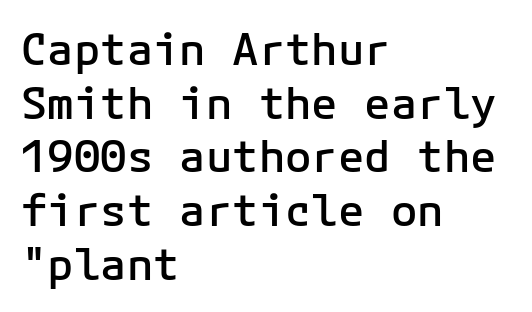
The image shows 44 px semibold sans-serif type, upright, monospaced; set left-aligned, line spacing 1.22x, normal letter spacing, not underlined; low stroke contrast and a medium x-height.
